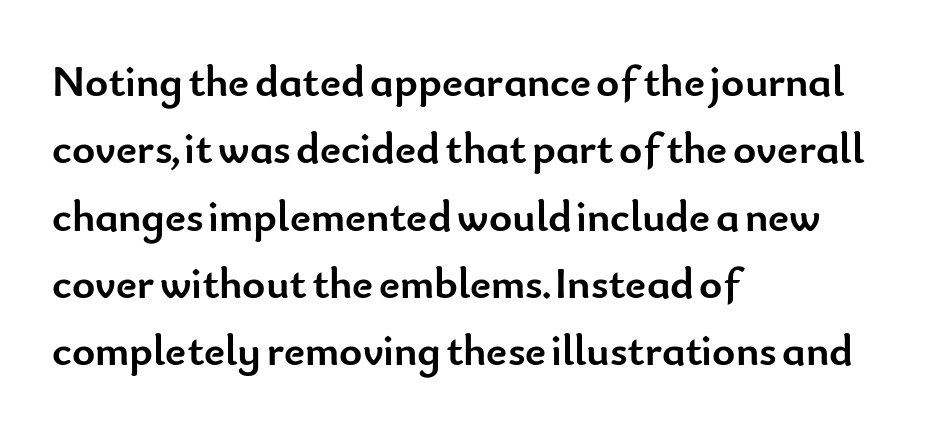
The image shows 44 px semibold sans-serif type, upright; set left-aligned, normal line spacing (1.53x), normal letter spacing, not underlined; low stroke contrast and a small x-height.
